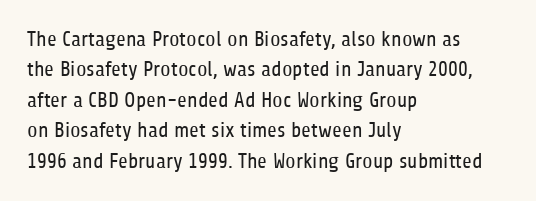
{"italic": "no", "bold": "no", "underline": "no", "align": "left", "line_spacing": "normal", "line_spacing_ratio": 1.45, "letter_spacing": "normal", "letter_spacing_em": 0.0, "glyph_px": 21}
